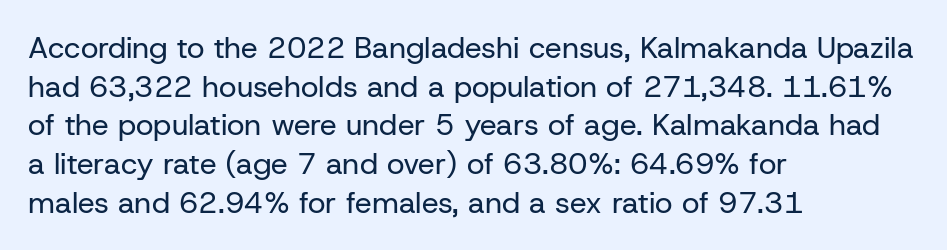
Q: Is the text bold? A: No.
Q: Is the text italic (slanted)? A: No, it is upright.
Q: Is the typeface a serif or a sans-serif typeface? A: Sans-serif.
Q: Is the text underlined? A: No.
Q: How is the paragraph aligned? A: Left-aligned.
Q: Is the spacing between letters normal or unusually wide? A: Normal.
Q: Is the spacing between lines tight, normal or loose? A: Normal.
Q: Width (condensed, normal, or wide)? A: Normal.
Q: Stroke contrast? A: Low.
Q: x-height? A: Medium.
Q: Monospaced? A: No.
